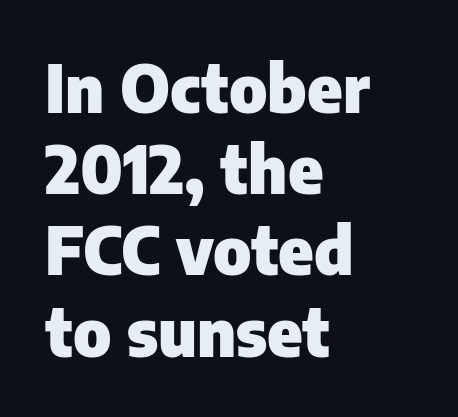
The image shows 66 px heavy sans-serif type, upright; set left-aligned, line spacing 1.23x, normal letter spacing, not underlined; low stroke contrast and a medium x-height.
